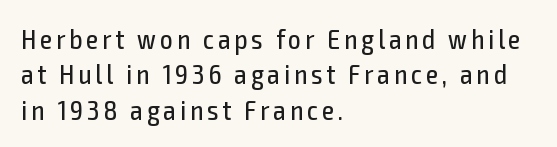
{"serif": "no", "italic": "no", "bold": "no", "weight": "regular", "width": "condensed", "x_height": "medium", "monospaced": "no", "underline": "no", "align": "left", "line_spacing": "normal", "line_spacing_ratio": 1.26, "glyph_px": 28}
